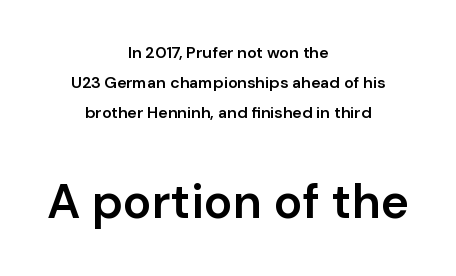
The image shows 48 px semibold sans-serif type, upright; set centered, line spacing 1.87x, normal letter spacing, not underlined; the second (bottom) block is 3.0x larger; low stroke contrast and a medium x-height.
